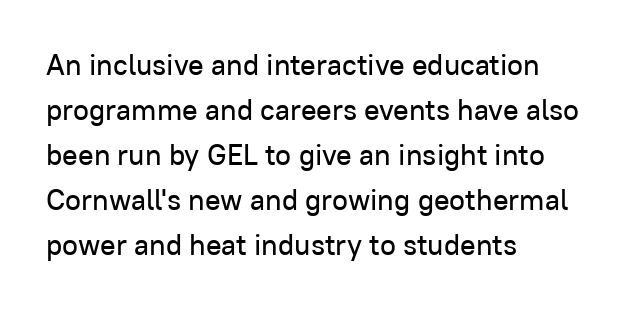
Each word holds together tightly as a unit, with standard inter-letter gaps. Compared with a centered layout, this one pins lines to the left instead. Does the leading feel generous? No, just average. The face used here is proportionally spaced, like ordinary book or web type.
